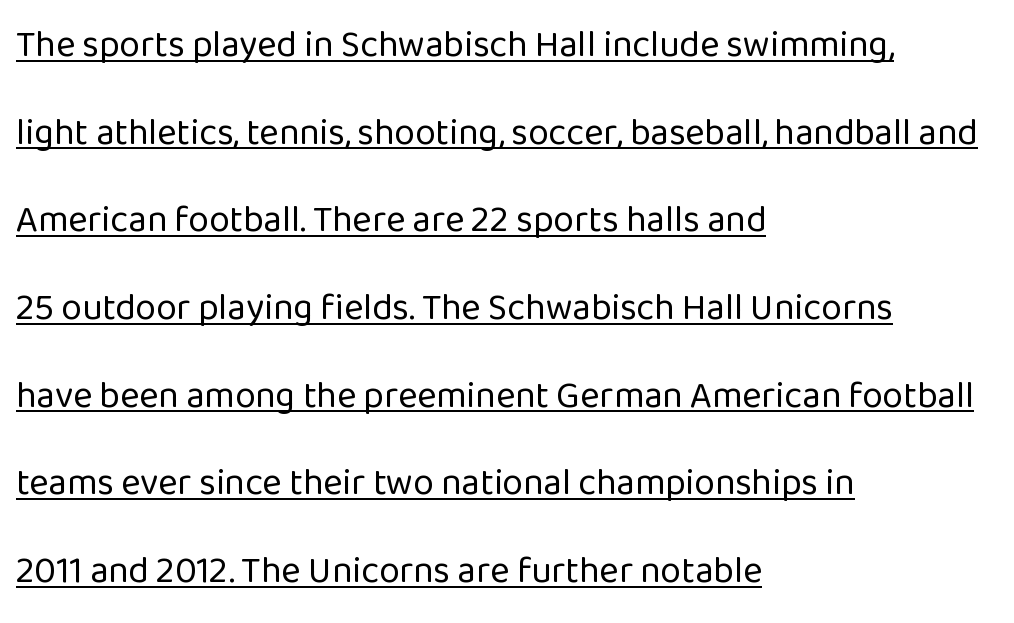
The strokes are not fattened; the text isn't bold. You could not count columns in this text — the font is proportionally spaced. If you drew a line through each stem, it would be perfectly vertical. Every row of glyphs begins at an identical x-position on the left. A sans-serif font was chosen for this passage. No extra tracking has been applied to these lines.
